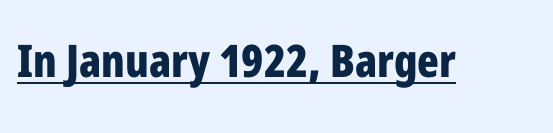
Heft: maximum for text — a bold. These lines are composed in type without serifs. This sample uses plain, unmodified letter spacing. Is there any slant? The stems are plumb. Proportional: the letters do not fall into vertical columns.
